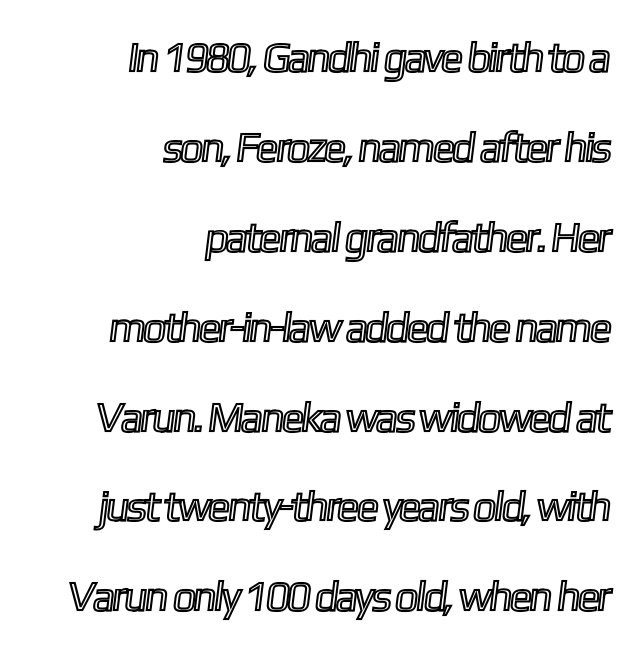
{"width": "condensed", "x_height": "medium", "monospaced": "no", "underline": "no", "align": "right", "line_spacing": "loose", "line_spacing_ratio": 2.14, "letter_spacing": "normal", "letter_spacing_em": 0.0, "glyph_px": 42}
